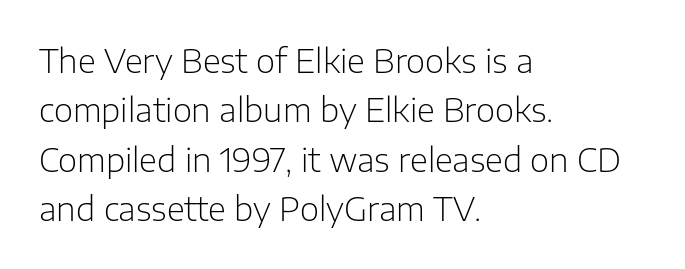
{"serif": "no", "italic": "no", "bold": "no", "weight": "light", "width": "normal", "stroke_contrast": "low", "x_height": "medium", "monospaced": "no", "underline": "no", "align": "left", "line_spacing": "normal", "line_spacing_ratio": 1.5, "letter_spacing": "normal", "letter_spacing_em": 0.0, "glyph_px": 33}
